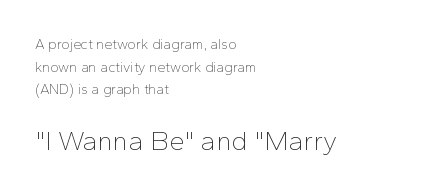
The image shows 27 px text type, upright; set left-aligned, normal line spacing (1.61x), normal letter spacing, not underlined; the second (bottom) block is 1.93x larger.
